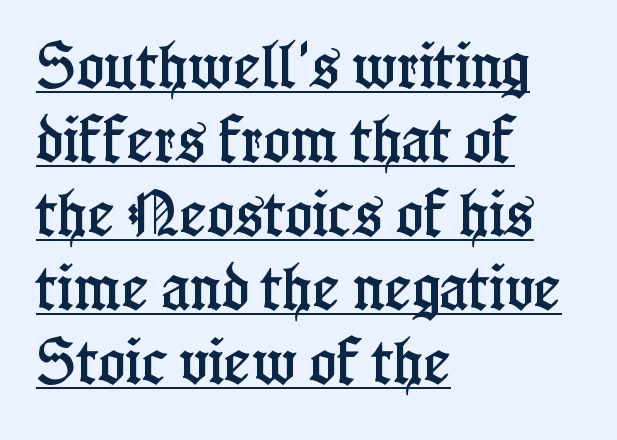
The image shows 51 px condensed serif type, upright; set left-aligned, normal line spacing (1.45x), normal letter spacing, underlined; low stroke contrast and a medium x-height.
